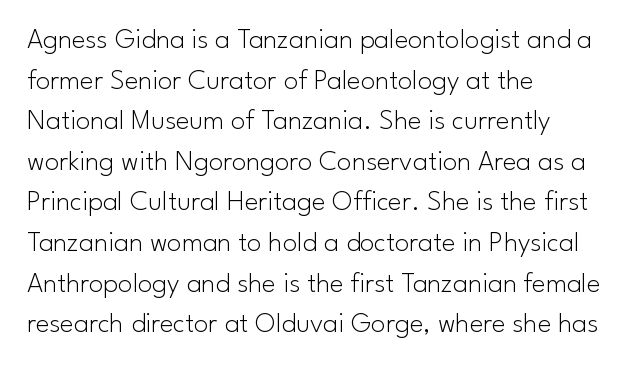
Anything drawn beneath the words? Only blank space. Think of a printed novel: that variable character pitch is what you see here. Visually the block forms a straight wall on the left and a jagged coastline on the right. Regular leading. The typography opts for an upright posture over an oblique one.
